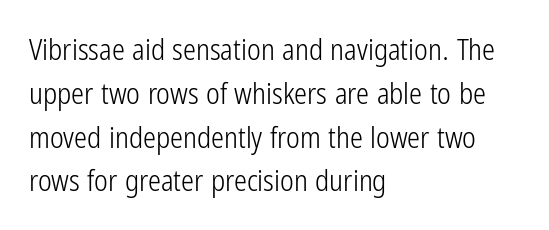
Q: Is the text bold? A: No.
Q: Is the text italic (slanted)? A: No, it is upright.
Q: Is the typeface a serif or a sans-serif typeface? A: Sans-serif.
Q: Is the text underlined? A: No.
Q: How is the paragraph aligned? A: Left-aligned.
Q: Is the spacing between letters normal or unusually wide? A: Normal.
Q: Is the spacing between lines tight, normal or loose? A: Normal.
Q: Width (condensed, normal, or wide)? A: Condensed.
Q: Stroke contrast? A: Low.
Q: x-height? A: Medium.
Q: Monospaced? A: No.
